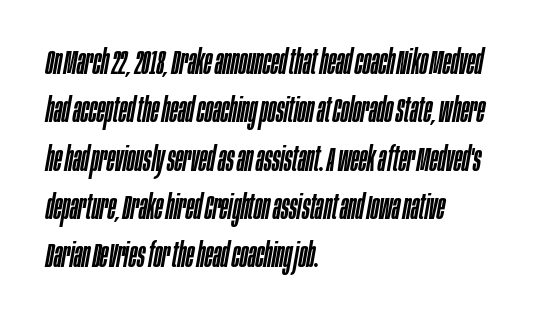
{"italic": "yes", "lean": "right", "slant_degrees": 10, "width": "condensed", "stroke_contrast": "low", "x_height": "large", "monospaced": "no", "underline": "no", "align": "left", "line_spacing": "normal", "line_spacing_ratio": 1.42, "letter_spacing": "normal", "letter_spacing_em": 0.0, "glyph_px": 34}
